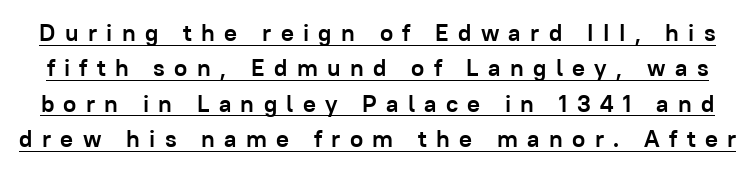
The image shows 24 px bold type, upright; set normal line spacing (1.47x), unusually wide letter spacing (+0.39 em), underlined.
